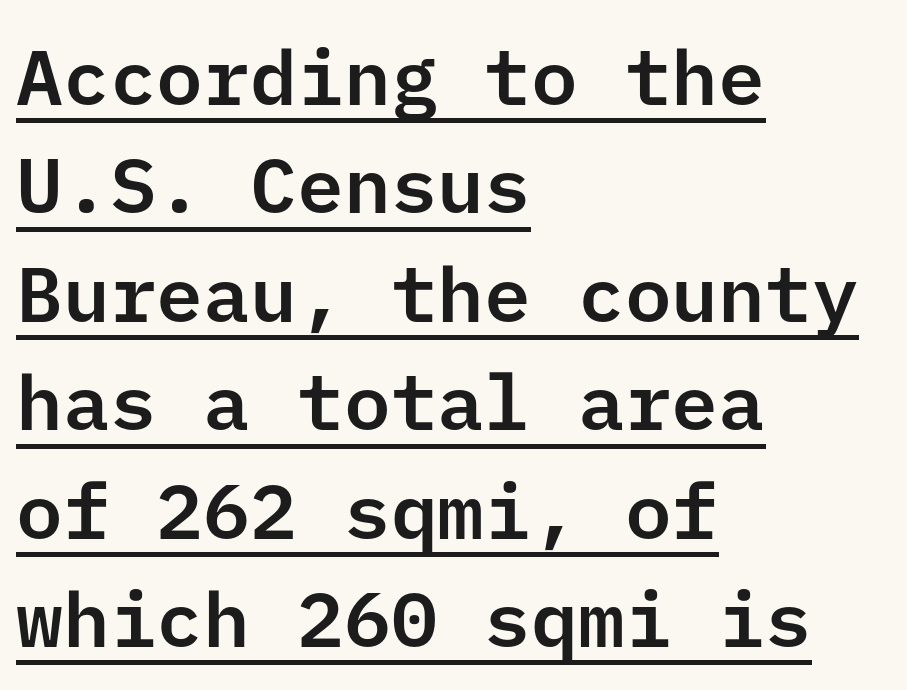
The block of text has a typical density, with ordinary space between rows. A continuous stroke trails under the words, as in a hyperlink. A sans-serif font was chosen for this passage. Is the letter spacing exaggerated? No — it looks like the ordinary default. Every stem runs plumb, perpendicular to the baseline. The setting favours the left margin, as ordinary paragraphs usually do.
